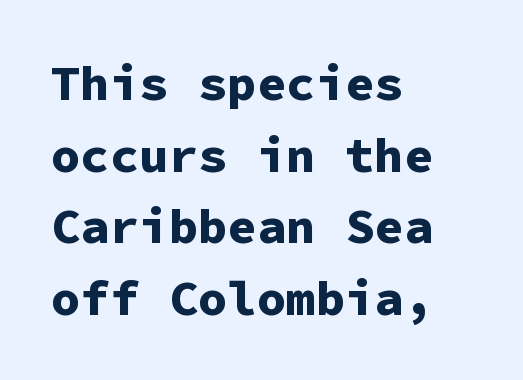
The image shows 49 px bold sans-serif type, upright, monospaced; set left-aligned, normal line spacing (1.46x), normal letter spacing, not underlined; low stroke contrast and a medium x-height.
